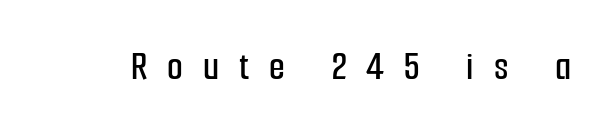
The image shows 41 px condensed sans-serif type, upright; set unusually wide letter spacing (+0.49 em), not underlined; low stroke contrast and a medium x-height.
